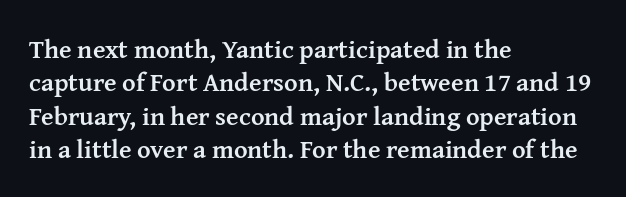
The image shows 26 px bold type, upright; set left-aligned, normal line spacing (1.28x), normal letter spacing, not underlined.
